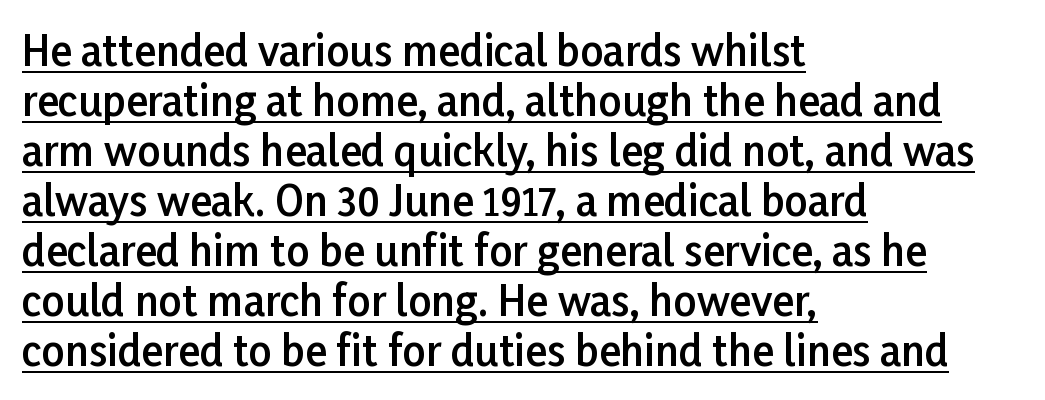
The lettering is marked with a stroke running underneath it. The font is running at a semibold setting, under full bold. The specimen reads as upright at a glance. Is this a fixed-width face? No — the glyphs have proportional, varying widths. Nope, no serifs anywhere on these letters. Where is the straight margin? On the left.
